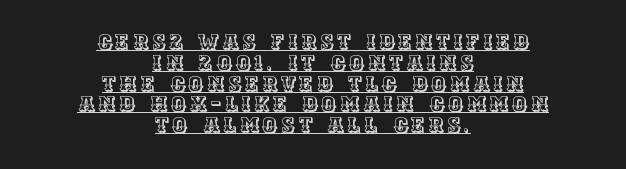
Characters remain perfectly vertical along every line. Teacher's note: observe the equal gaps on both sides — that is centered alignment. Closely set lines give the paragraph a compact silhouette. The words here are underlined.
